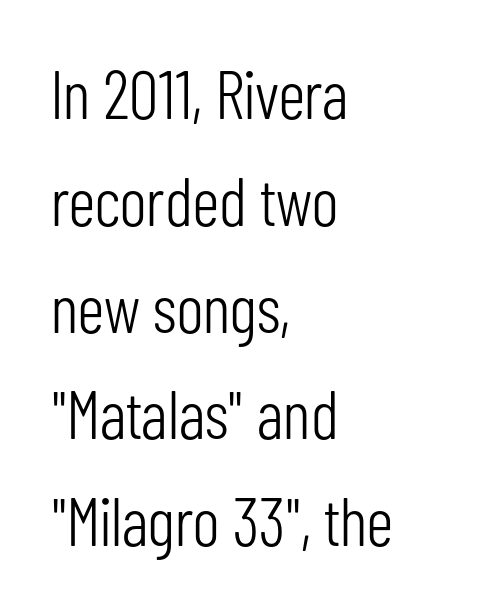
The image shows 68 px light, condensed sans-serif type, upright; set left-aligned, normal line spacing (1.57x), normal letter spacing, not underlined; low stroke contrast and a medium x-height.
